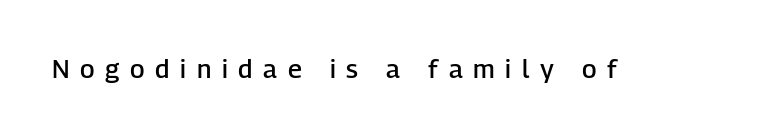
The image shows 26 px text type, upright; set unusually wide letter spacing (+0.41 em), not underlined.
